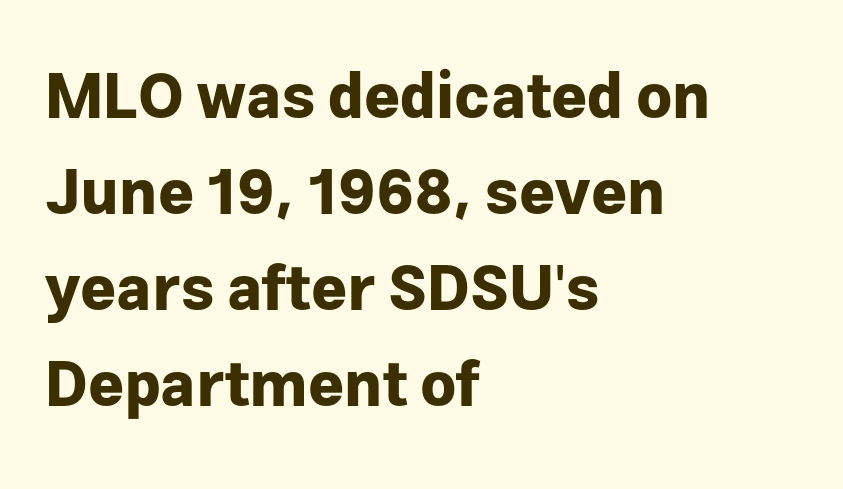
The image shows 62 px bold sans-serif type, upright; set left-aligned, normal line spacing (1.55x), normal letter spacing, not underlined; low stroke contrast and a medium x-height.
